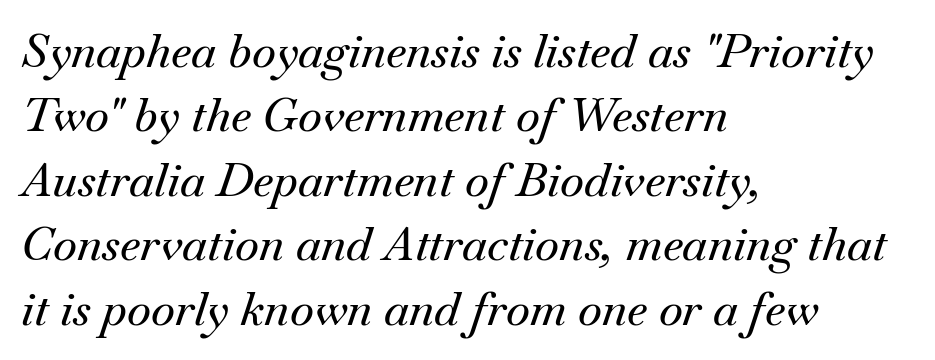
The strip under each line holds only bare page. Character widths vary here, with narrow letters taking less room than wide ones. The passage shown leans; its letterforms are oblique. Nobody touched the tracking dial on this one. In terms of letterform style, serifs are clearly present. This sample keeps an unexceptional amount of space between lines.
